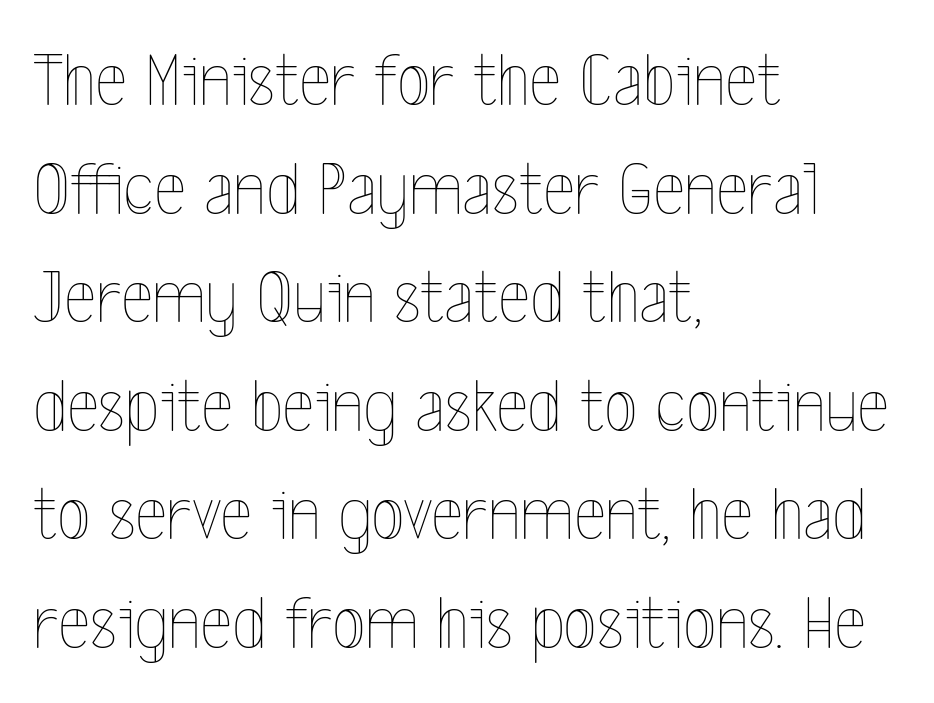
No letter is thick-stroked: the sample isn't bold. Plain, unruled lines of type. Nothing unusual about the tracking: characters are spaced as the font intends. Horizontal bands of white between lines are of average thickness.
